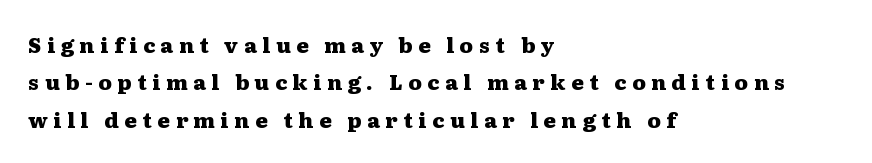
Q: Is the text bold? A: Yes.
Q: Is the text italic (slanted)? A: No, it is upright.
Q: Is the text underlined? A: No.
Q: How is the paragraph aligned? A: Left-aligned.
Q: Is the spacing between letters normal or unusually wide? A: Unusually wide.
